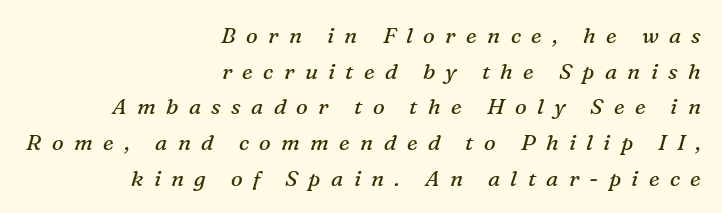
{"italic": "yes", "lean": "right", "slant_degrees": 16, "bold": "no", "underline": "no", "align": "right", "line_spacing": "normal", "line_spacing_ratio": 1.62, "letter_spacing": "wide", "letter_spacing_em": 0.47, "glyph_px": 22}
